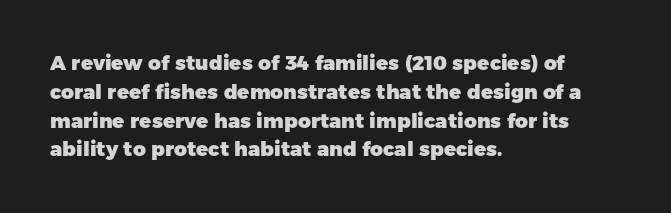
Line starts are locked; line ends wander. Bold? Absolutely — the strokes are thick and heavy. Nobody touched the tracking dial on this one. Bare-footed words on every line. These lines sit exactly where default settings would place them.
